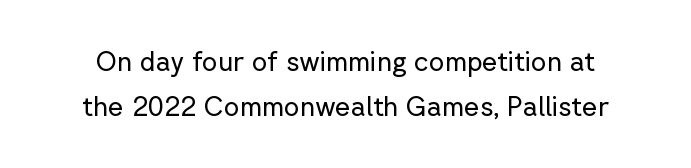
Any mark beneath the type? The region is blank. Notice how the stems are strictly vertical — no italics here. Quick note: interline space is typical. These lines keep a tight, regular rhythm from letter to letter. The weight tops out at a normal text grade.
